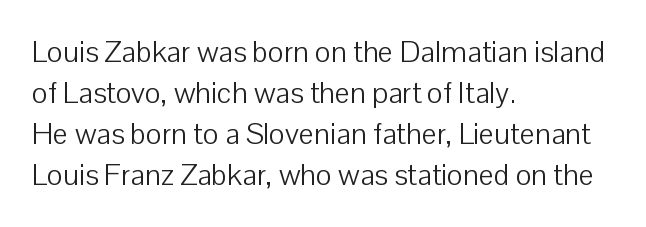
The rag falls on the right side of this text block. Words appear dense and cohesive because spacing is normal. The letters advance in unequal steps, a hallmark of proportional type. On a weight scale, this lands at 450 or below.
